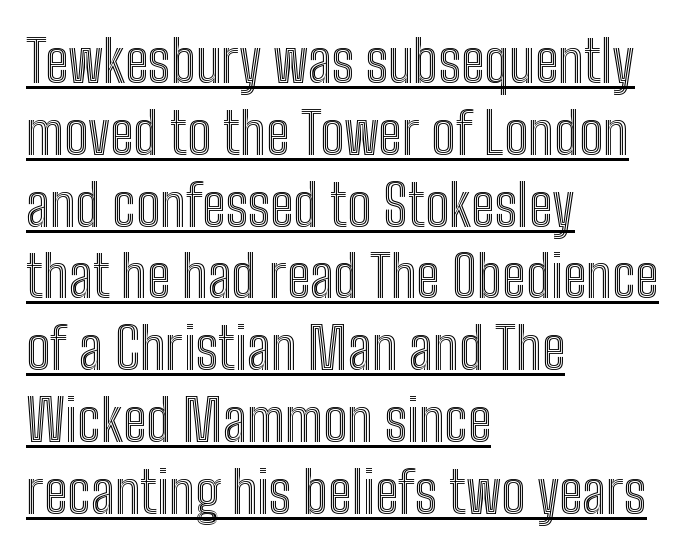
The image shows 57 px condensed type, upright; set left-aligned, normal line spacing (1.26x), normal letter spacing, underlined; a medium x-height.
